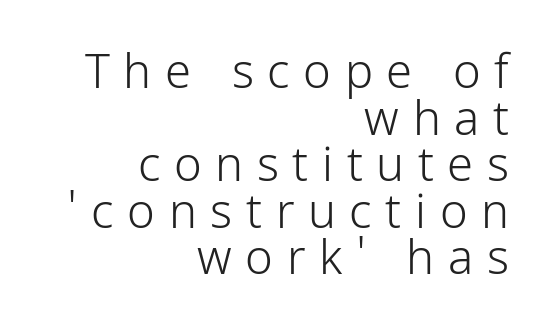
Unlike italic type, these characters show no tilt at all. Cramped leading. Note the varied advance widths — an 'i' is clearly narrower than an 'm'. Each word looks stretched out because of the extra space between its letters. Glance below the letters and you will spot only blank space.
